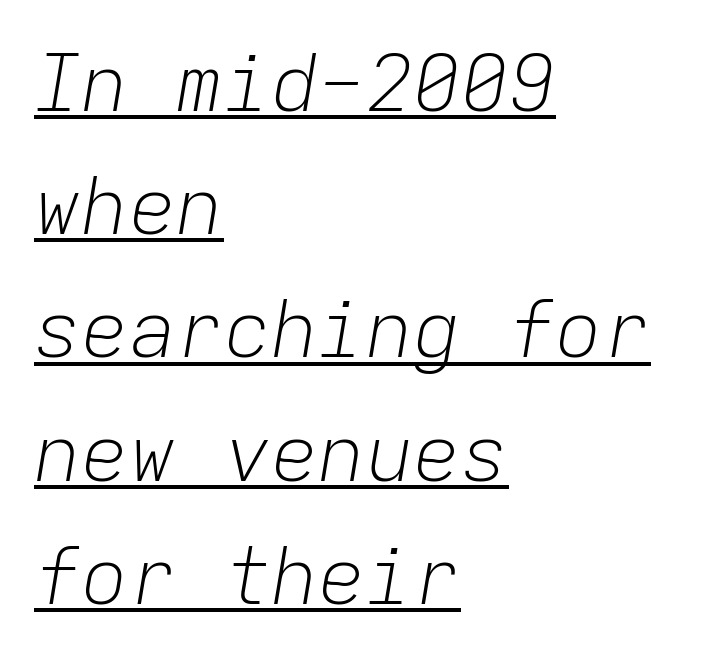
This rendering features underlined lettering. Leading: standard. The letters march in equal steps, a hallmark of fixed-pitch type. Would a proofreader flag this as italicized? Yes. In terms of letterspacing, this is plain default setting. Is this a heavy cut? Hardly; it is regular or lighter.
